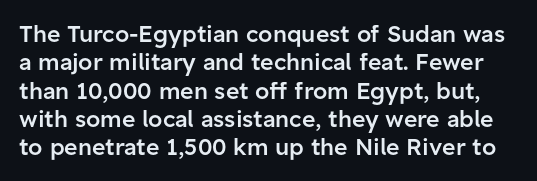
Q: Is the text bold? A: Semi-bold.
Q: Is the text italic (slanted)? A: No, it is upright.
Q: Is the text underlined? A: No.
Q: Is the spacing between letters normal or unusually wide? A: Normal.
